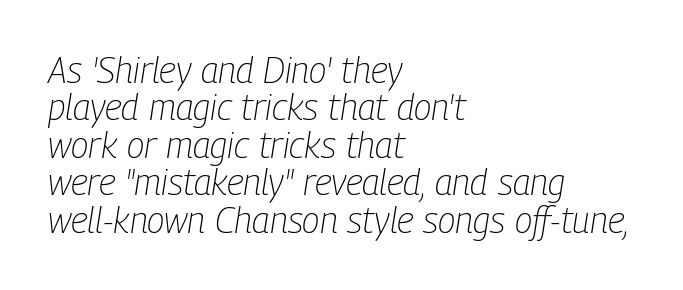
{"italic": "yes", "lean": "right", "slant_degrees": 9, "bold": "no", "weight": "light", "width": "condensed", "stroke_contrast": "low", "x_height": "medium", "monospaced": "no", "underline": "no", "align": "left", "line_spacing": "tight", "line_spacing_ratio": 1.04, "letter_spacing": "normal", "letter_spacing_em": 0.0, "glyph_px": 36}
